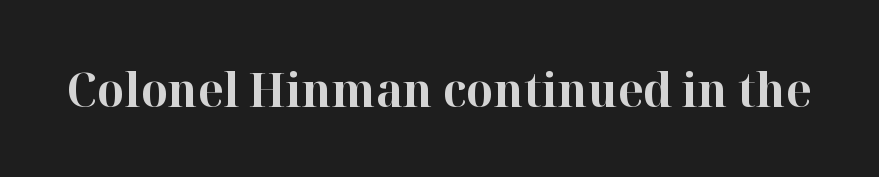
{"serif": "yes", "italic": "no", "bold": "yes", "weight": "bold", "width": "normal", "stroke_contrast": "high", "x_height": "medium", "monospaced": "no", "underline": "no", "letter_spacing": "normal", "letter_spacing_em": 0.0, "glyph_px": 48}
